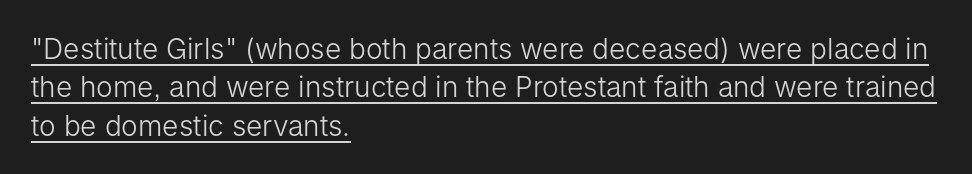
The image shows 28 px light sans-serif type, upright; set left-aligned, normal line spacing (1.37x), normal letter spacing, underlined; low stroke contrast and a medium x-height.
